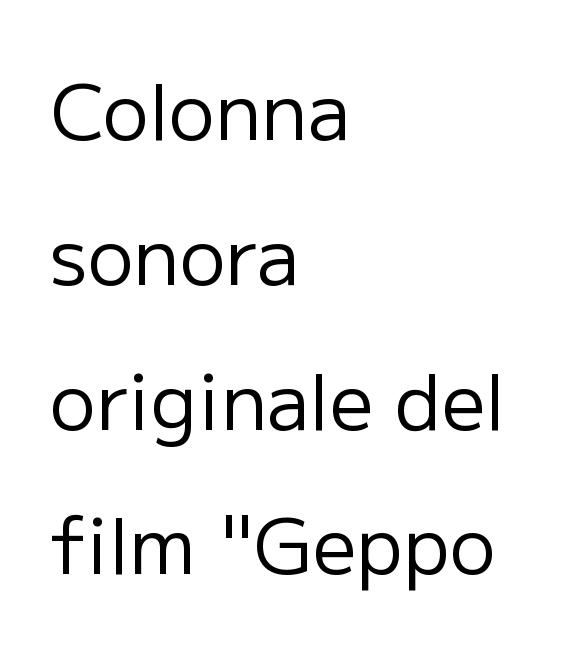
Q: Is the text bold? A: No.
Q: Is the text italic (slanted)? A: No, it is upright.
Q: Is the typeface a serif or a sans-serif typeface? A: Sans-serif.
Q: Is the text underlined? A: No.
Q: How is the paragraph aligned? A: Left-aligned.
Q: Is the spacing between letters normal or unusually wide? A: Normal.
Q: Width (condensed, normal, or wide)? A: Normal.
Q: Stroke contrast? A: Low.
Q: x-height? A: Medium.
Q: Monospaced? A: No.
